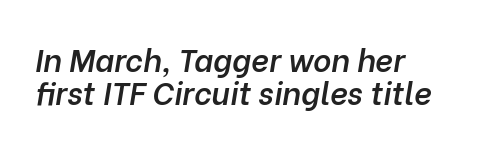
The image shows 31 px semibold type, italic (leaning right); set left-aligned, tight line spacing (1.06x), normal letter spacing, not underlined; low stroke contrast and a medium x-height.
